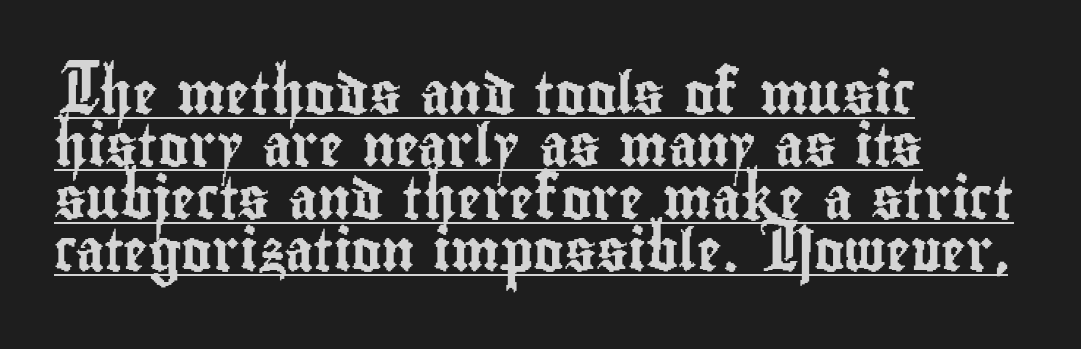
Q: Is the text italic (slanted)? A: No, it is upright.
Q: Is the typeface a serif or a sans-serif typeface? A: Sans-serif.
Q: Is the text underlined? A: Yes.
Q: How is the paragraph aligned? A: Left-aligned.
Q: Is the spacing between letters normal or unusually wide? A: Normal.
Q: Is the spacing between lines tight, normal or loose? A: Normal.
Q: Width (condensed, normal, or wide)? A: Condensed.
Q: Stroke contrast? A: Low.
Q: x-height? A: Small.
Q: Monospaced? A: No.
